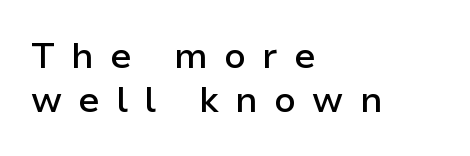
Students, this is semibold: more ink than regular, less than bold. This rendering features lettering with no underline. Horizontal alignment here is leftward, the default for most running prose. Unlike italic type, these characters show no tilt at all.
